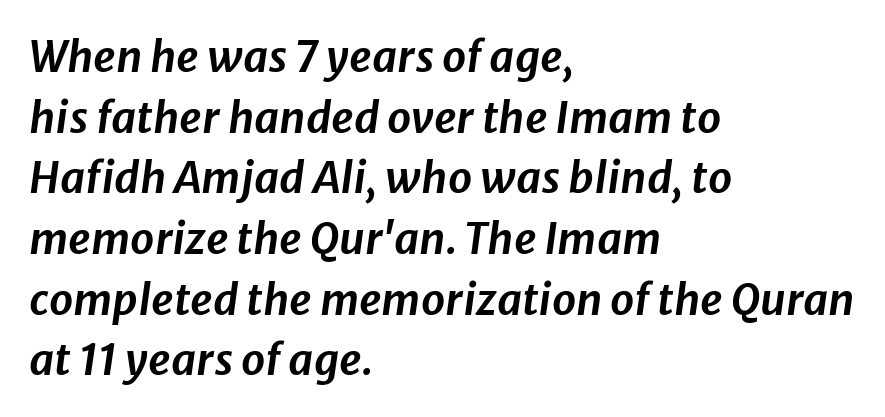
The image shows 43 px text type, italic (leaning right); set left-aligned, normal line spacing (1.41x), normal letter spacing, not underlined; low stroke contrast and a medium x-height.
